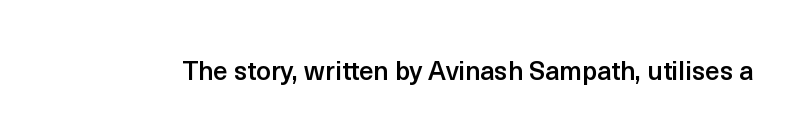
The image shows 26 px text type, upright; set normal letter spacing, not underlined.
